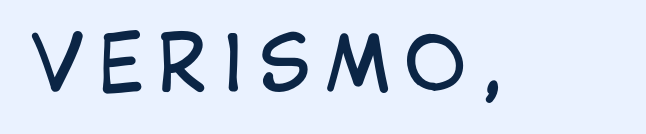
{"serif": "no", "italic": "no", "bold": "no", "weight": "regular", "width": "condensed", "stroke_contrast": "low", "x_height": "large", "monospaced": "no", "underline": "no", "glyph_px": 76}
